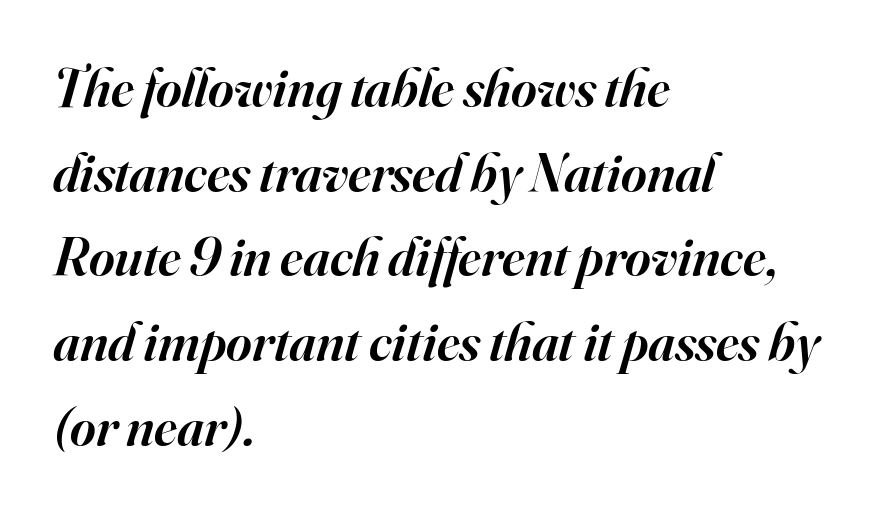
How are the letters spaced? Ordinarily, with no added tracking. Students, this is semibold: more ink than regular, less than bold. Are there feet on the stems? There are — it's a serif. The strip under each line holds only bare page. The text carries the slant typical of an italic or oblique font.
